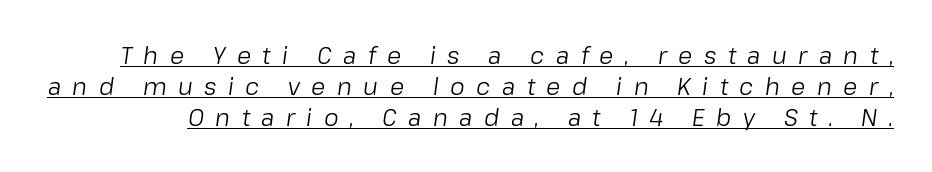
The image shows 23 px text type, italic (leaning right); set normal line spacing (1.34x), unusually wide letter spacing (+0.5 em), underlined.
